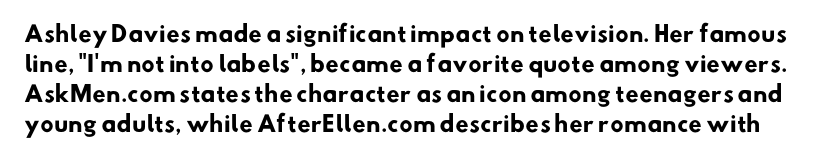
{"bold": "yes", "underline": "no", "line_spacing": "normal", "line_spacing_ratio": 1.37, "letter_spacing": "normal", "letter_spacing_em": 0.0, "glyph_px": 22}
